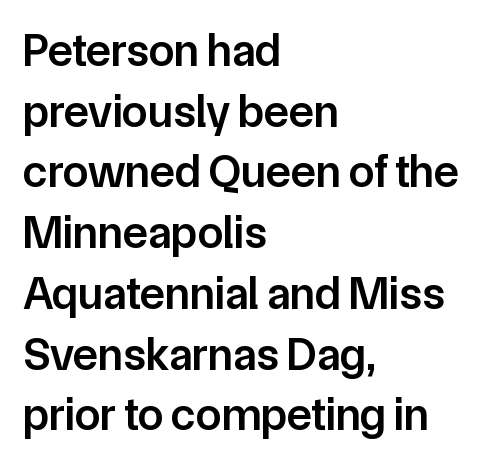
Every letter is mildly thick-stroked: semibold rather than bold. Tall strokes in this sample are plumb rather than angled. These lines are composed in type without serifs. Typeset ragged right — the left edge is the straight one. The horizontal fit of the characters is conventional and even. The space between consecutive lines is moderate.
